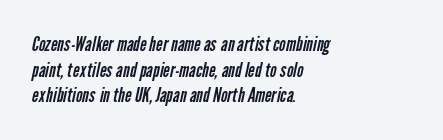
The image shows 20 px text type; set left-aligned, normal line spacing (1.28x), normal letter spacing, not underlined.
